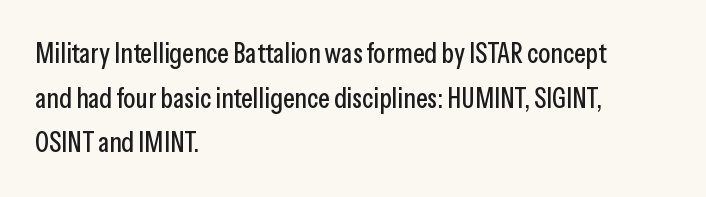
The image shows 28 px condensed sans-serif type, upright; set left-aligned, normal line spacing (1.59x), normal letter spacing, not underlined; low stroke contrast and a medium x-height.
